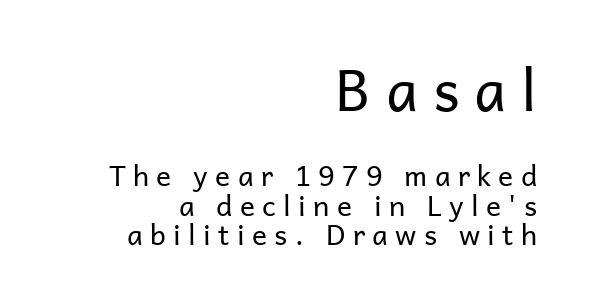
The typography opts for an upright posture over an oblique one. No chunkiness to these letters — they're not bold. The passage shown is typeset with a sans-serif family. These lines are rendered in a variable-pitch font. The rendering uses a small line-height, squeezing the rows.
